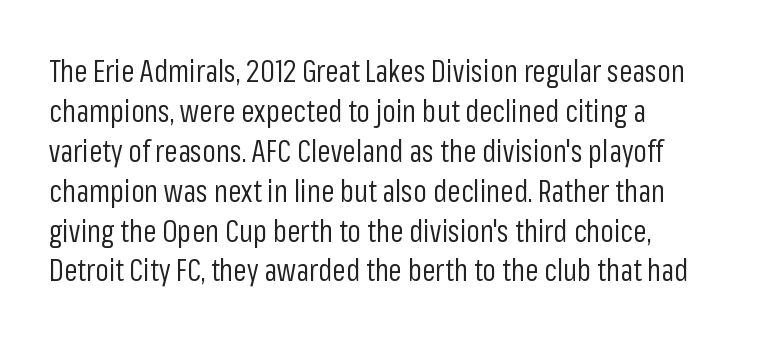
{"serif": "no", "italic": "no", "bold": "no", "weight": "regular", "width": "condensed", "stroke_contrast": "low", "x_height": "medium", "monospaced": "no", "underline": "no", "align": "left", "line_spacing": "normal", "line_spacing_ratio": 1.33, "letter_spacing": "normal", "letter_spacing_em": 0.0, "glyph_px": 30}
